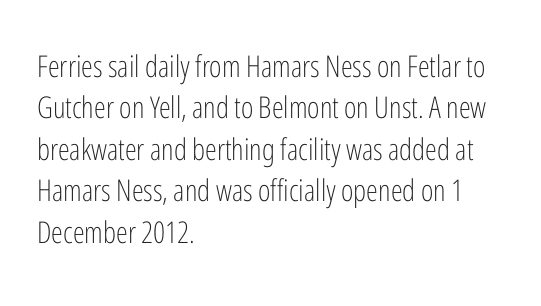
Font category for this specimen: sans-serif. Visually the block forms a straight wall on the left and a jagged coastline on the right. Does the leading feel generous? No, just average. Weight: regular or lighter.
